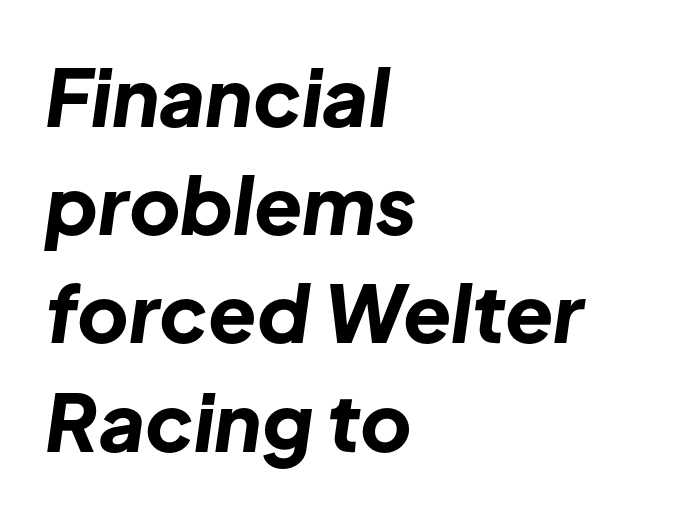
Honestly, the row spacing looks completely unremarkable. Anything drawn beneath the words? Only blank space. Each glyph is drawn with heavy, bold strokes. The compositor pushed each line to the left boundary. Yep, that's italic — everything's leaning.
